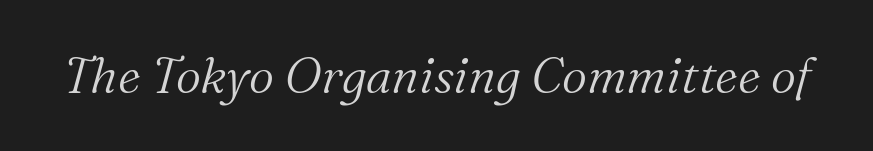
The image shows 49 px light serif type, italic (leaning right); set normal letter spacing, not underlined; medium stroke contrast and a medium x-height.
